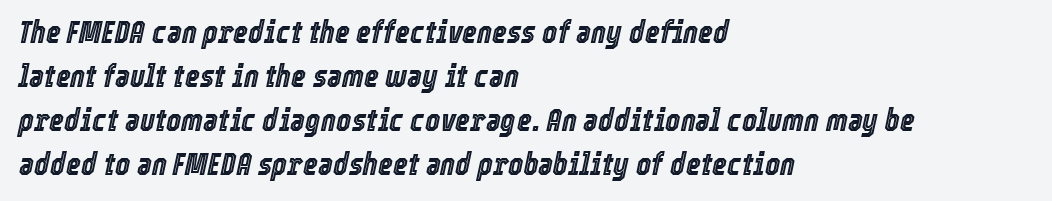
The image shows 32 px condensed type, italic (leaning right); set left-aligned, normal line spacing (1.37x), normal letter spacing, not underlined; a medium x-height.
